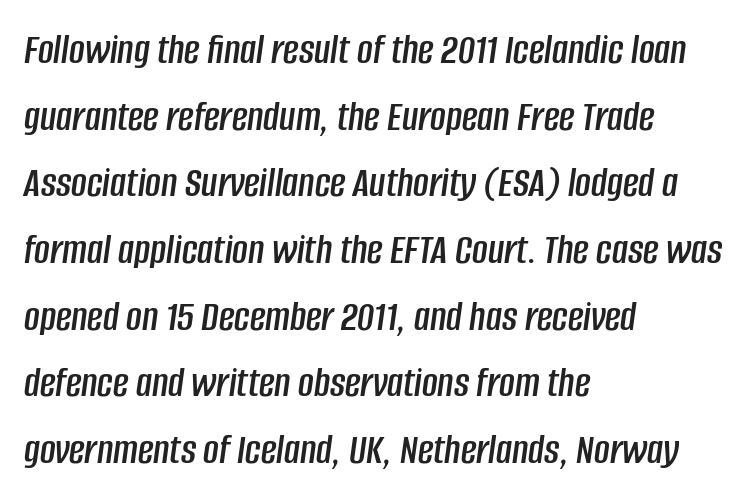
{"italic": "yes", "lean": "right", "slant_degrees": 8, "width": "condensed", "stroke_contrast": "low", "x_height": "large", "monospaced": "no", "underline": "no", "align": "left", "line_spacing": "normal", "line_spacing_ratio": 1.55, "letter_spacing": "normal", "letter_spacing_em": 0.0, "glyph_px": 43}
